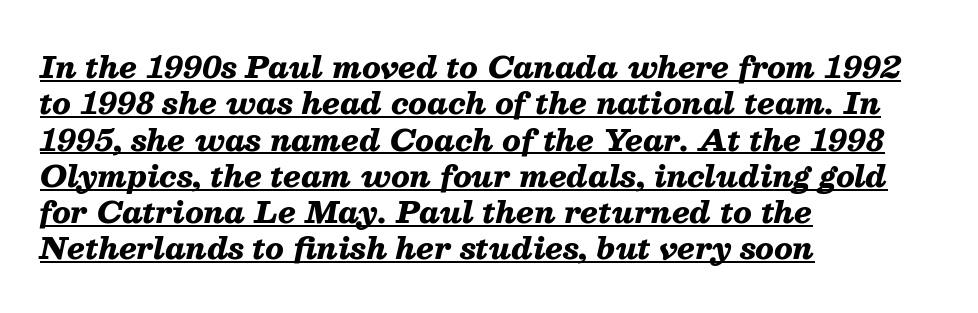
{"italic": "yes", "lean": "right", "slant_degrees": 13, "bold": "yes", "weight": "heavy", "width": "normal", "stroke_contrast": "medium", "x_height": "medium", "monospaced": "no", "underline": "yes", "align": "left", "line_spacing_ratio": 1.21, "letter_spacing": "normal", "letter_spacing_em": 0.0, "glyph_px": 30}
